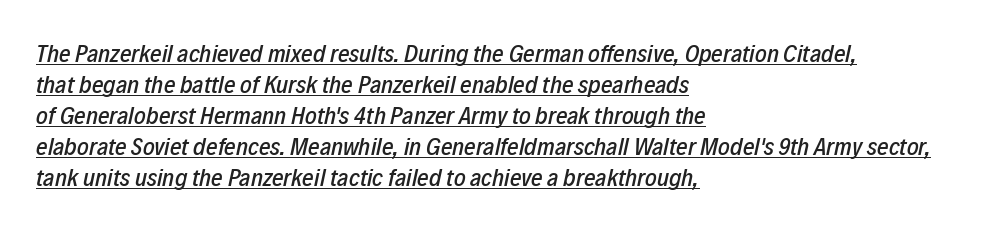
Q: Is the text italic (slanted)? A: Yes, it leans right by about 12 degrees.
Q: Is the text underlined? A: Yes.
Q: How is the paragraph aligned? A: Left-aligned.
Q: Is the spacing between letters normal or unusually wide? A: Normal.
